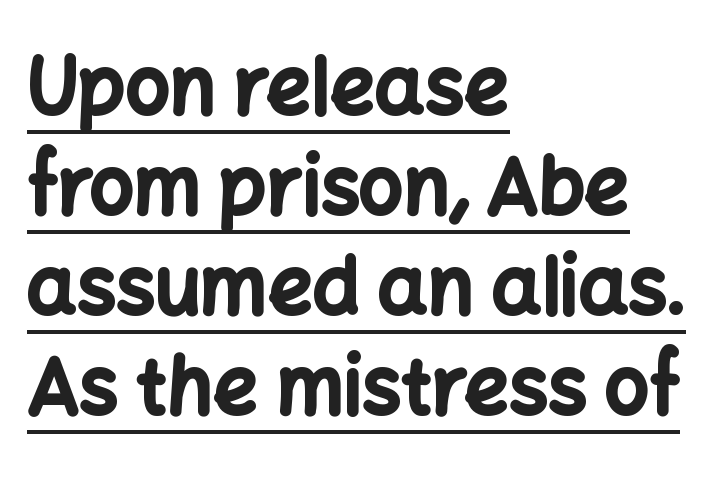
The rag falls on the right side of this text block. Character widths vary here, with narrow letters taking less room than wide ones. Caption: bold face, heavy strokes. Students, observe: this is what conventionally led text looks like. Tracking here is standard; glyphs follow each other at the usual distance. Does the lettering tilt? It doesn't — this is upright.
